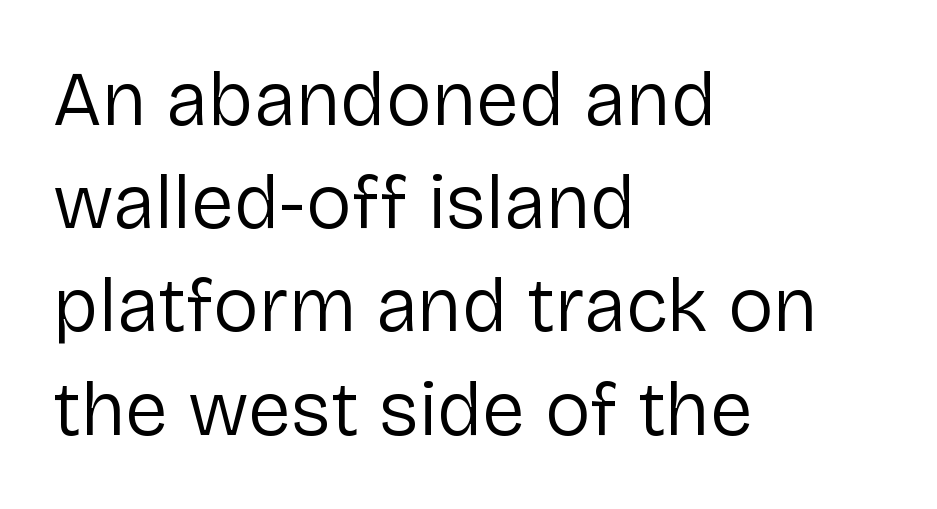
{"serif": "no", "italic": "no", "bold": "no", "weight": "regular", "width": "normal", "stroke_contrast": "low", "x_height": "medium", "monospaced": "no", "underline": "no", "align": "left", "line_spacing": "normal", "line_spacing_ratio": 1.34, "letter_spacing": "normal", "letter_spacing_em": 0.0, "glyph_px": 77}
